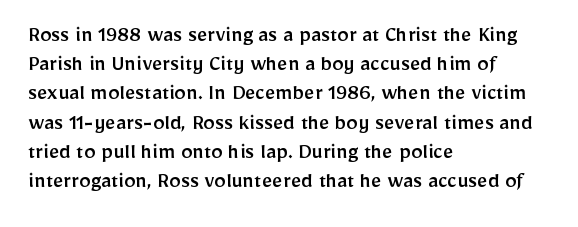
The image shows 23 px text type, upright; set left-aligned, normal line spacing (1.27x), normal letter spacing, not underlined.
